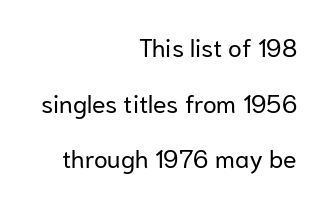
The passage is arranged like a letterhead date or caption credit — flush right. Summary of weight: not heavy and not bold. The typography opts for an upright posture over an oblique one. This rendering leaves character spacing at its baseline value. A typesetter would call this leading open, well beyond the default. The string is rendered with underlining switched off.
